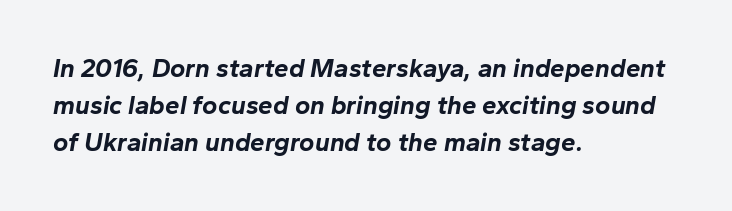
The image shows 26 px bold type, italic (leaning right); set left-aligned, normal line spacing (1.42x), normal letter spacing, not underlined.
